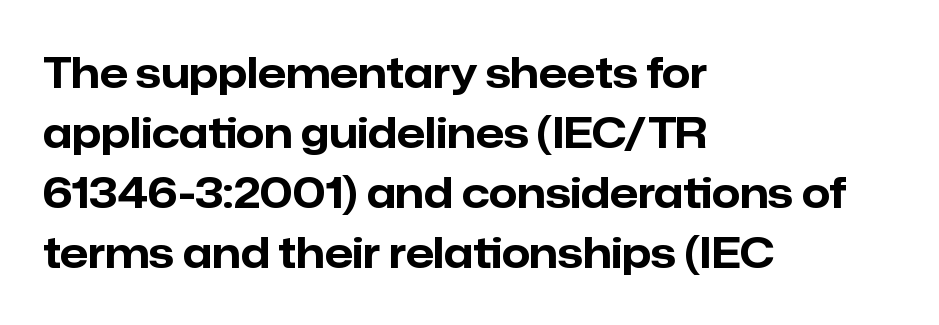
The line texture is even and compact thanks to regular tracking. Any mark beneath the type? The region is blank. The letters stand upright; this is a roman face. The passage shown stacks its lines at a standard gap.
